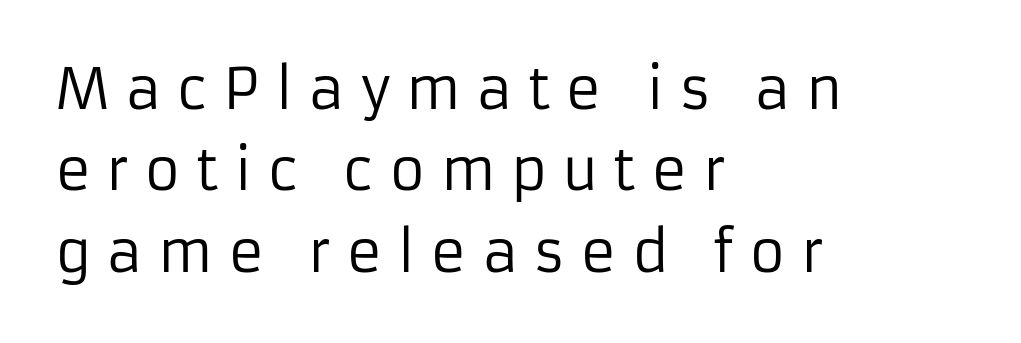
This sample keeps an unexceptional amount of space between lines. These glyphs show unthickened strokes, regular width or finer. Here the glyphs are tracked loosely, breaking word shapes into spaced letters. Examine the stroke ends and you'll find no serifs.
